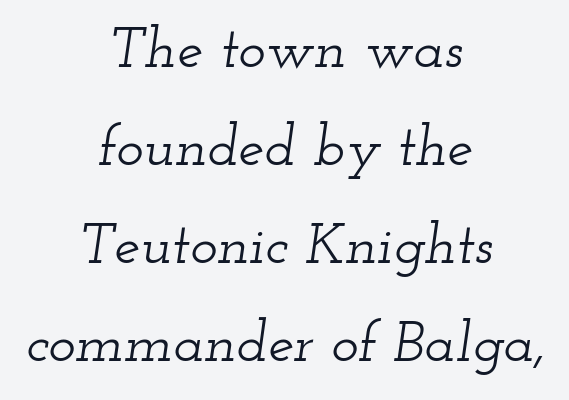
{"serif": "yes", "italic": "yes", "lean": "right", "slant_degrees": 12, "width": "wide", "stroke_contrast": "low", "x_height": "small", "monospaced": "no", "underline": "no", "align": "center", "line_spacing": "normal", "line_spacing_ratio": 1.69, "letter_spacing": "normal", "letter_spacing_em": 0.0, "glyph_px": 58}
